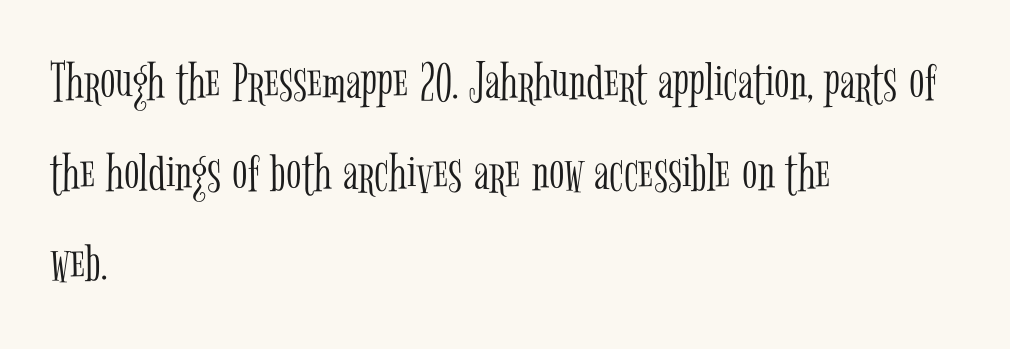
The image shows 57 px light, condensed serif type, upright; set left-aligned, normal line spacing (1.59x), normal letter spacing, not underlined; low stroke contrast and a medium x-height.
